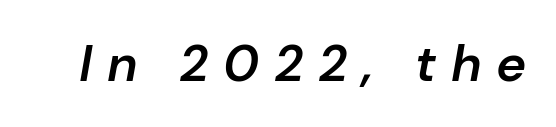
The image shows 51 px semibold type, italic (leaning right); set unusually wide letter spacing (+0.28 em), not underlined; low stroke contrast and a medium x-height.
